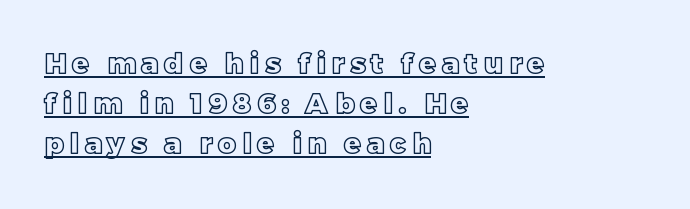
Does a line run under the words? Yes, clearly. How would I describe the line gaps? Plain and ordinary. Short and long lines alike share a common starting point at left. Tracking here is generous; glyphs stand well apart from one another.
